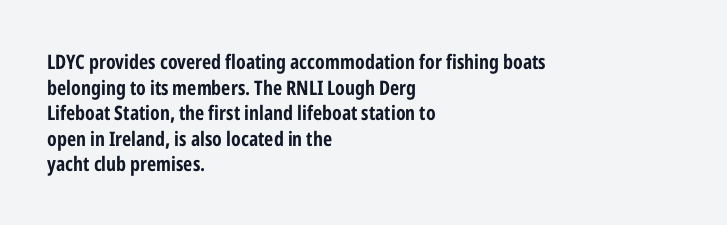
The image shows 20 px bold type, upright; set left-aligned, normal line spacing (1.28x), normal letter spacing, not underlined.
